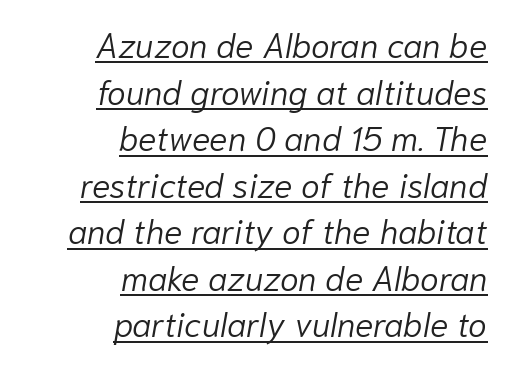
Short note: letters normally spaced. On a weight scale, this lands at 450 or below. The face used here appears with an underline applied. The block of text has a typical density, with ordinary space between rows. Does the copy run flush right? Yes — the right margin is perfectly even.
